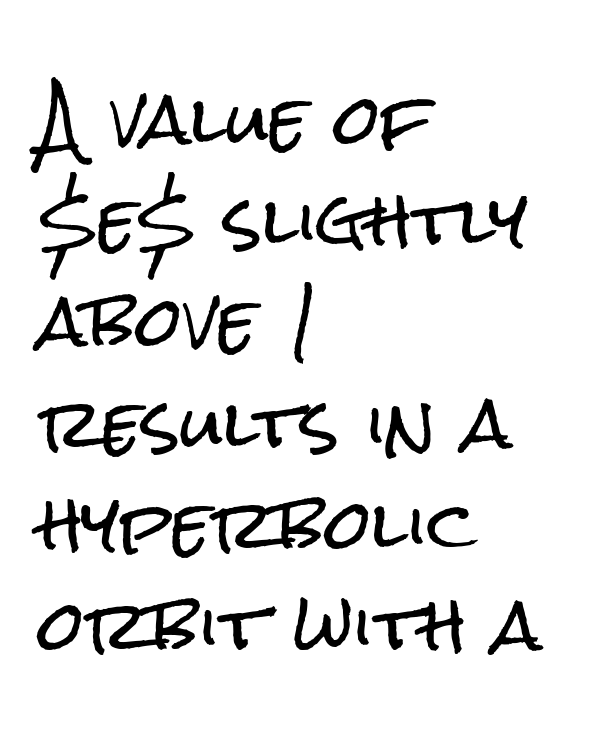
{"serif": "no", "italic": "no", "width": "condensed", "stroke_contrast": "low", "x_height": "medium", "monospaced": "no", "underline": "no", "align": "left", "line_spacing": "normal", "line_spacing_ratio": 1.51, "letter_spacing": "normal", "letter_spacing_em": 0.0, "glyph_px": 67}
